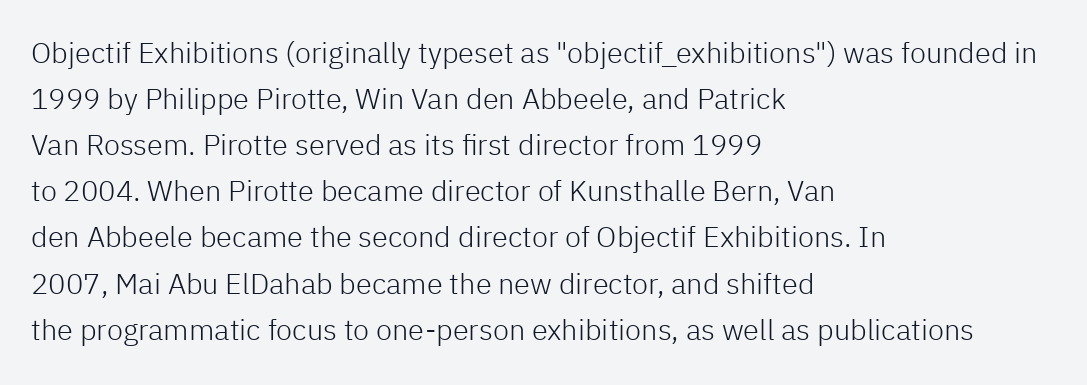
{"serif": "no", "italic": "no", "bold": "no", "weight": "light", "width": "normal", "stroke_contrast": "low", "x_height": "medium", "monospaced": "no", "underline": "no", "align": "left", "line_spacing": "normal", "line_spacing_ratio": 1.59, "letter_spacing": "normal", "letter_spacing_em": 0.0, "glyph_px": 29}
